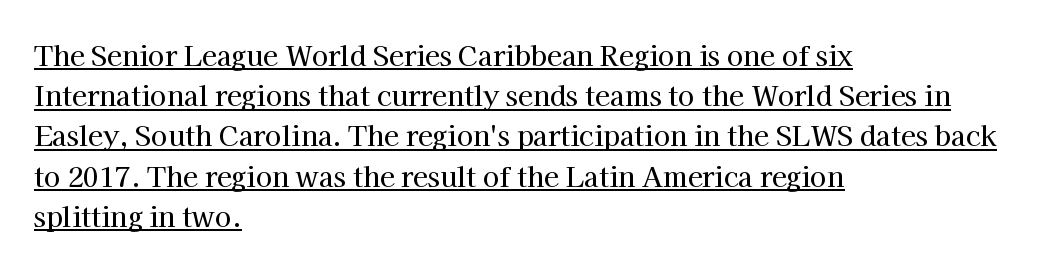
{"italic": "no", "underline": "yes", "align": "left", "line_spacing": "normal", "line_spacing_ratio": 1.49, "letter_spacing": "normal", "letter_spacing_em": 0.0, "glyph_px": 27}
